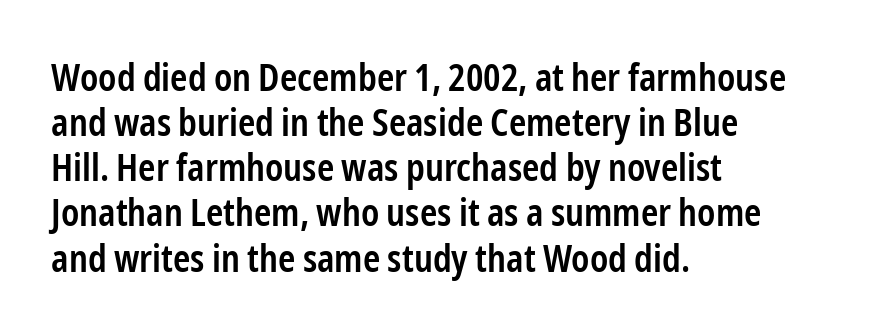
{"serif": "no", "italic": "no", "bold": "semi", "weight": "semibold", "width": "condensed", "stroke_contrast": "low", "x_height": "medium", "monospaced": "no", "underline": "no", "align": "left", "line_spacing_ratio": 1.22, "letter_spacing": "normal", "letter_spacing_em": 0.0, "glyph_px": 37}
